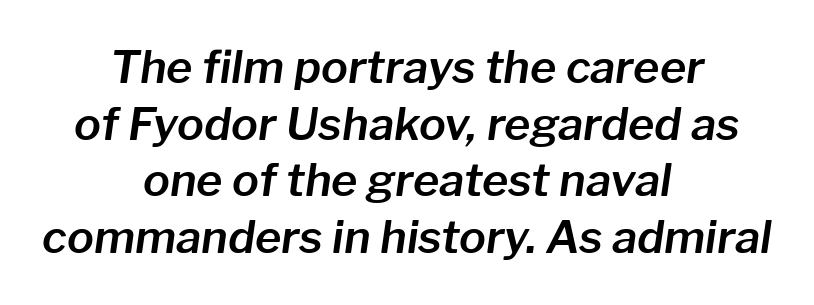
{"italic": "yes", "lean": "right", "slant_degrees": 8, "width": "normal", "stroke_contrast": "low", "x_height": "medium", "monospaced": "no", "underline": "no", "align": "center", "line_spacing": "normal", "line_spacing_ratio": 1.26, "letter_spacing": "normal", "letter_spacing_em": 0.0, "glyph_px": 45}
